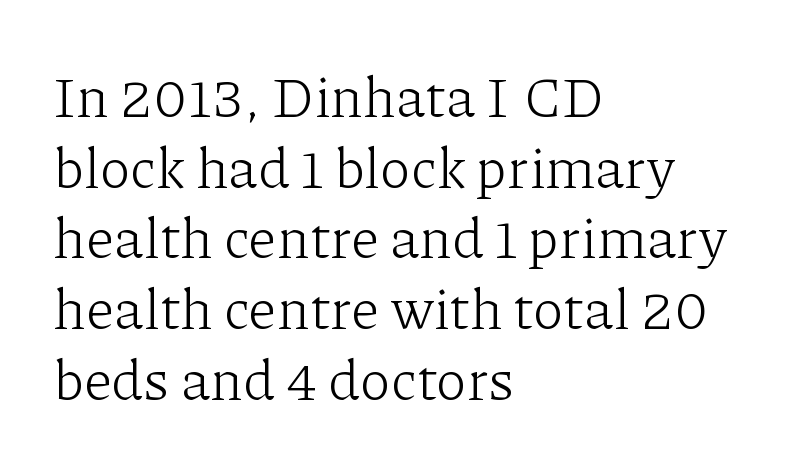
{"serif": "yes", "italic": "no", "bold": "no", "weight": "light", "width": "normal", "stroke_contrast": "low", "x_height": "medium", "monospaced": "no", "underline": "no", "align": "left", "line_spacing_ratio": 1.24, "letter_spacing": "normal", "letter_spacing_em": 0.0, "glyph_px": 57}
